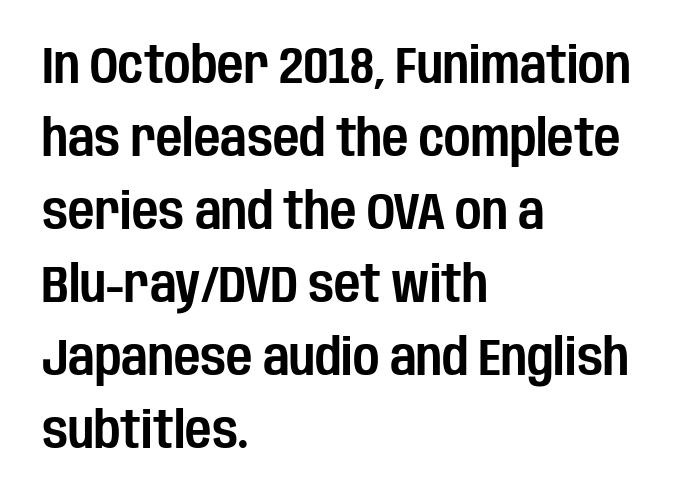
{"serif": "no", "italic": "no", "width": "condensed", "stroke_contrast": "low", "x_height": "large", "monospaced": "no", "underline": "no", "align": "left", "line_spacing": "normal", "line_spacing_ratio": 1.43, "letter_spacing": "normal", "letter_spacing_em": 0.0, "glyph_px": 51}
